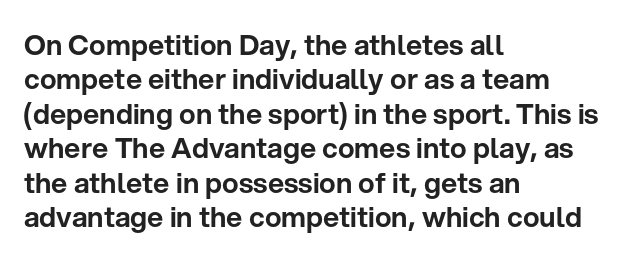
The image shows 28 px sans-serif type, upright; set left-aligned, line spacing 1.23x, normal letter spacing, not underlined; low stroke contrast and a medium x-height.
